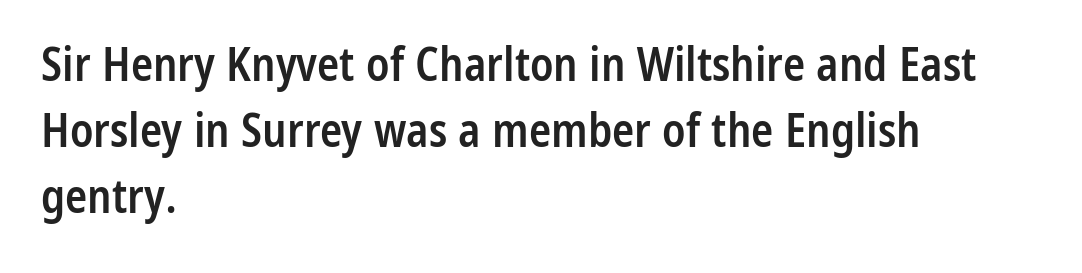
The horizontal fit of the characters is conventional and even. Italic: no, the glyphs are upright roman. If you measured baseline to baseline, you'd find a middling distance. Does the type have serifs? No, each stem ends abruptly. Typesetter's note: demi weight, one step under bold. Do the characters align in a grid? No, the font is proportional.
